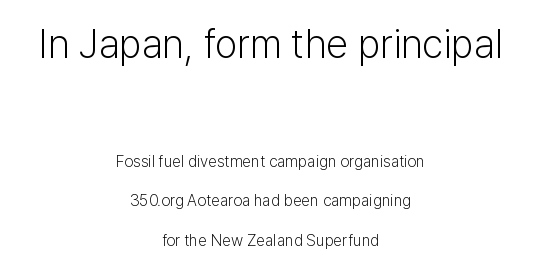
Q: Is the text bold? A: No.
Q: Is the text italic (slanted)? A: No, it is upright.
Q: Is the typeface a serif or a sans-serif typeface? A: Sans-serif.
Q: Is the text underlined? A: No.
Q: How is the paragraph aligned? A: Centered.
Q: Is the spacing between letters normal or unusually wide? A: Normal.
Q: Is the spacing between lines tight, normal or loose? A: Loose.
Q: Which block of text is set in a larger size, the first (top) or the second (bottom)? A: The first (top) one.
Q: Width (condensed, normal, or wide)? A: Normal.
Q: Stroke contrast? A: Low.
Q: x-height? A: Medium.
Q: Monospaced? A: No.
